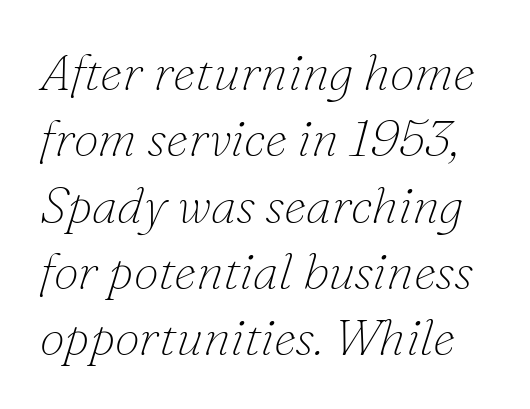
Q: Is the text bold? A: No.
Q: Is the text italic (slanted)? A: Yes, it leans right by about 16 degrees.
Q: Is the typeface a serif or a sans-serif typeface? A: Serif.
Q: Is the text underlined? A: No.
Q: Is the spacing between letters normal or unusually wide? A: Normal.
Q: Is the spacing between lines tight, normal or loose? A: Normal.
Q: Width (condensed, normal, or wide)? A: Normal.
Q: Stroke contrast? A: Low.
Q: x-height? A: Small.
Q: Monospaced? A: No.
